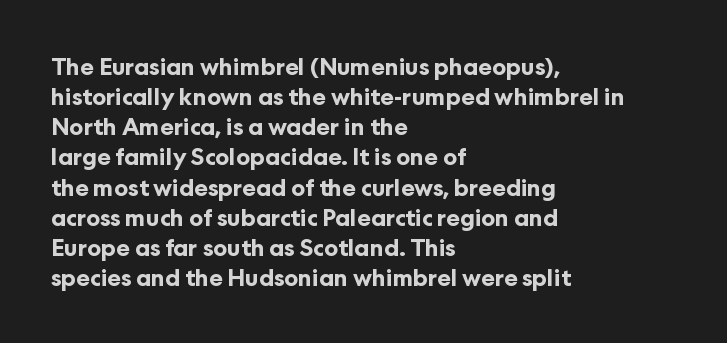
The image shows 23 px bold type, upright; set left-aligned, normal line spacing (1.31x), normal letter spacing, not underlined.
